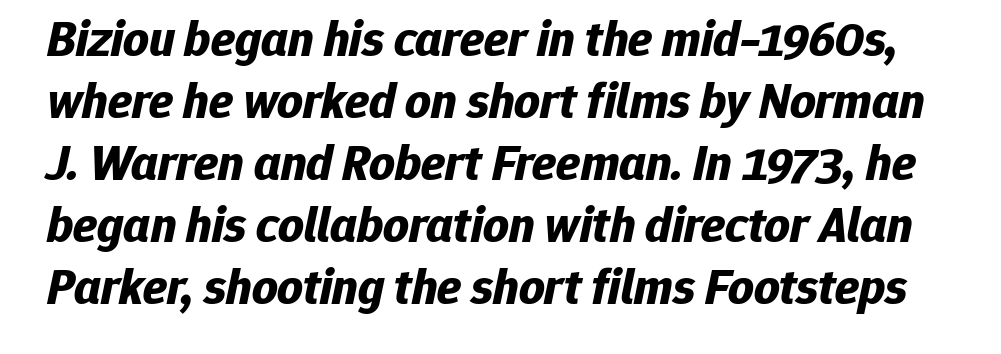
You could not count columns in this text — the font is proportionally spaced. In terms of letterspacing, this is plain default setting. The face used here has the dense, thick strokes of a bold. Observe the lean: these are italic letterforms. A bare baseline throughout the passage.
